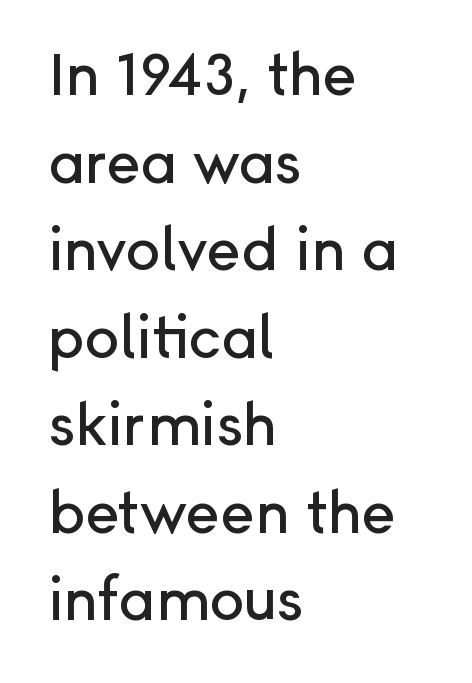
Q: Is the text italic (slanted)? A: No, it is upright.
Q: Is the typeface a serif or a sans-serif typeface? A: Sans-serif.
Q: Is the text underlined? A: No.
Q: How is the paragraph aligned? A: Left-aligned.
Q: Is the spacing between letters normal or unusually wide? A: Normal.
Q: Is the spacing between lines tight, normal or loose? A: Normal.
Q: Width (condensed, normal, or wide)? A: Normal.
Q: Stroke contrast? A: Low.
Q: x-height? A: Medium.
Q: Monospaced? A: No.
